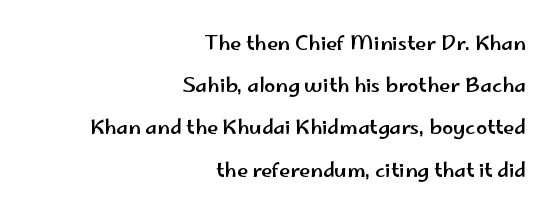
The image shows 20 px text type, upright; set right-aligned, loose line spacing (2.11x), normal letter spacing, not underlined.
